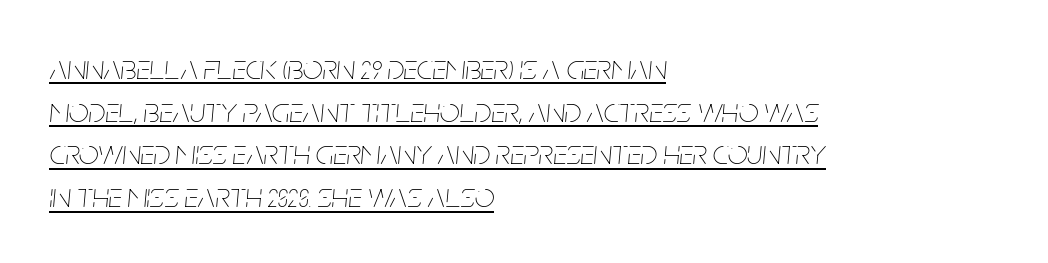
Q: Is the text bold? A: No.
Q: Is the text italic (slanted)? A: Yes, it leans right by about 5 degrees.
Q: Is the text underlined? A: Yes.
Q: How is the paragraph aligned? A: Left-aligned.
Q: Is the spacing between letters normal or unusually wide? A: Normal.
Q: Width (condensed, normal, or wide)? A: Condensed.
Q: Stroke contrast? A: Low.
Q: x-height? A: Large.
Q: Monospaced? A: No.
